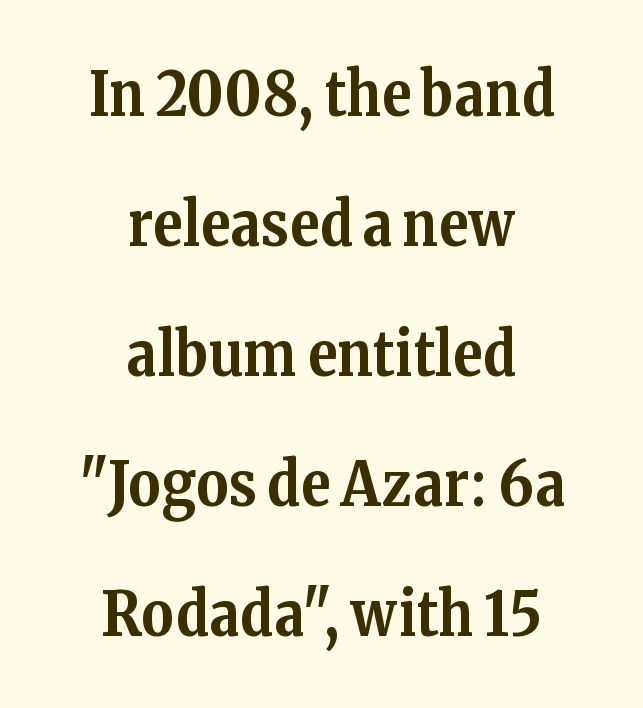
The image shows 61 px bold serif type, upright; set centered, loose line spacing (2.13x), normal letter spacing, not underlined; medium stroke contrast and a medium x-height.
